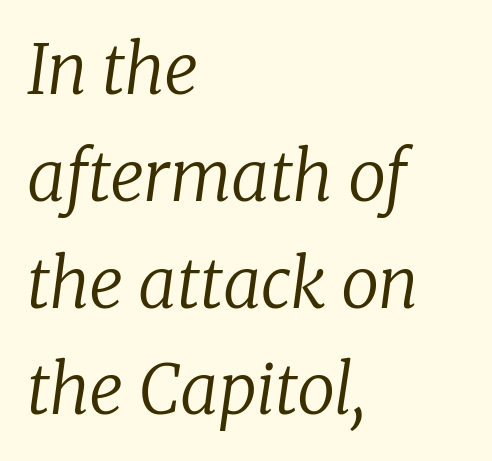
The image shows 68 px regular-weight serif type, italic (leaning right); set left-aligned, normal line spacing (1.57x), normal letter spacing, not underlined; low stroke contrast and a medium x-height.
